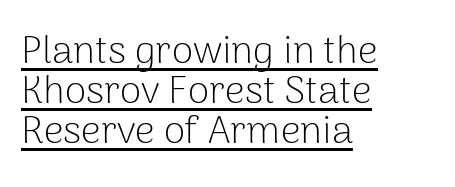
Each word holds together tightly as a unit, with standard inter-letter gaps. Is this a fixed-width face? No — the glyphs have proportional, varying widths. This sample is left-justified, so line endings fall wherever the words run out. A typographer would call this underscored text.
